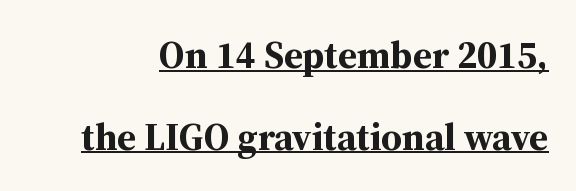
{"serif": "yes", "italic": "no", "bold": "yes", "weight": "bold", "width": "normal", "stroke_contrast": "medium", "x_height": "medium", "monospaced": "no", "underline": "yes", "line_spacing": "loose", "line_spacing_ratio": 2.15, "letter_spacing": "normal", "letter_spacing_em": 0.0, "glyph_px": 38}
